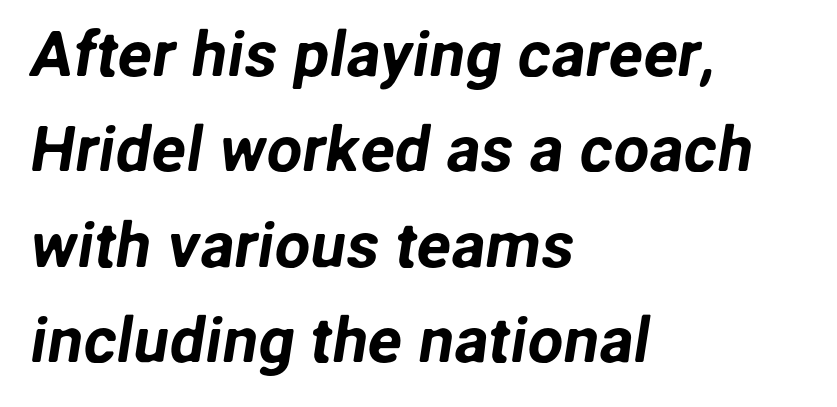
{"serif": "no", "width": "normal", "stroke_contrast": "low", "x_height": "medium", "monospaced": "no", "underline": "no", "align": "left", "line_spacing": "normal", "line_spacing_ratio": 1.49, "letter_spacing": "normal", "letter_spacing_em": 0.0, "glyph_px": 64}
